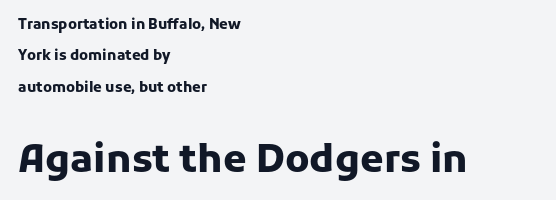
Caption: upper text group reduced, lower text group enlarged. In terms of letterspacing, this is plain default setting. In terms of letterform style, serifs are entirely absent. One-word summary of the alignment: left. Style check: upright. Leading is clearly above the norm, producing a sparse column.
